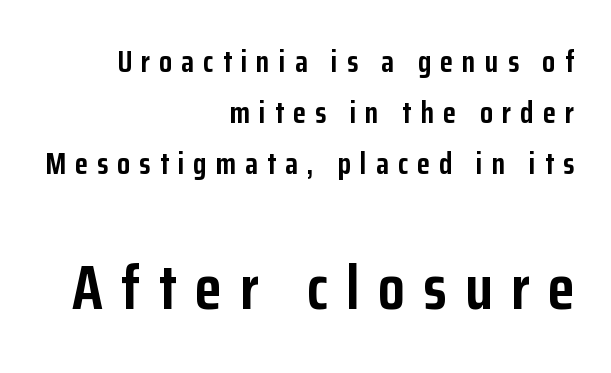
Q: Is the text bold? A: Yes.
Q: Is the text italic (slanted)? A: No, it is upright.
Q: Is the typeface a serif or a sans-serif typeface? A: Sans-serif.
Q: Is the text underlined? A: No.
Q: How is the paragraph aligned? A: Right-aligned.
Q: Is the spacing between letters normal or unusually wide? A: Unusually wide.
Q: Is the spacing between lines tight, normal or loose? A: Normal.
Q: Which block of text is set in a larger size, the first (top) or the second (bottom)? A: The second (bottom) one.
Q: Width (condensed, normal, or wide)? A: Condensed.
Q: Stroke contrast? A: Low.
Q: x-height? A: Medium.
Q: Monospaced? A: No.
